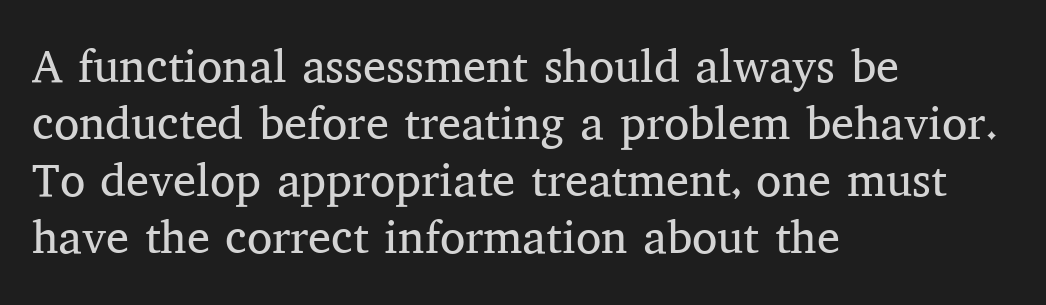
{"serif": "yes", "italic": "no", "bold": "no", "weight": "regular", "width": "normal", "stroke_contrast": "medium", "x_height": "medium", "monospaced": "no", "underline": "no", "align": "left", "line_spacing_ratio": 1.24, "letter_spacing": "normal", "letter_spacing_em": 0.0, "glyph_px": 46}
